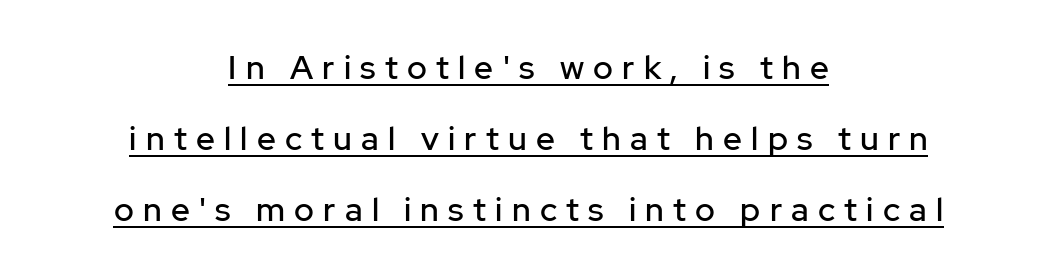
{"serif": "no", "italic": "no", "width": "normal", "stroke_contrast": "low", "x_height": "medium", "monospaced": "no", "underline": "yes", "align": "center", "line_spacing": "loose", "line_spacing_ratio": 2.15, "letter_spacing": "wide", "letter_spacing_em": 0.28, "glyph_px": 33}
